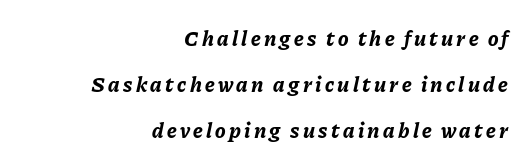
{"italic": "yes", "lean": "right", "slant_degrees": 11, "bold": "yes", "underline": "no", "align": "right", "line_spacing": "loose", "line_spacing_ratio": 2.1, "glyph_px": 22}
